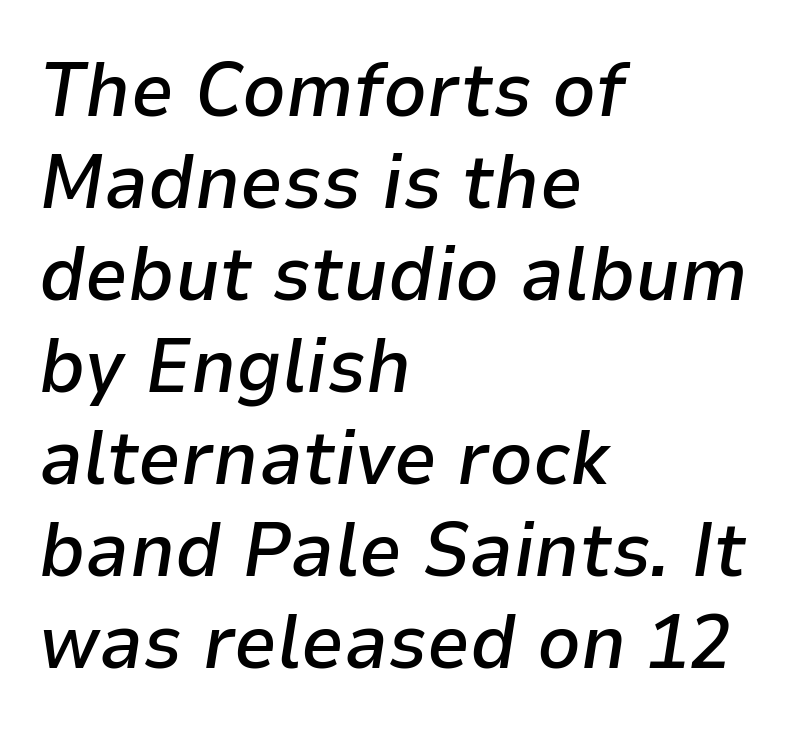
{"italic": "yes", "lean": "right", "slant_degrees": 9, "bold": "semi", "weight": "semibold", "width": "normal", "stroke_contrast": "low", "x_height": "medium", "monospaced": "no", "underline": "no", "align": "left", "line_spacing_ratio": 1.21, "letter_spacing": "normal", "letter_spacing_em": 0.0, "glyph_px": 76}
